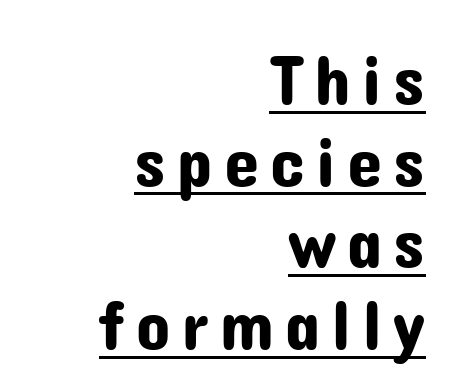
Q: Is the text italic (slanted)? A: No, it is upright.
Q: Is the typeface a serif or a sans-serif typeface? A: Sans-serif.
Q: Is the text underlined? A: Yes.
Q: How is the paragraph aligned? A: Right-aligned.
Q: Is the spacing between lines tight, normal or loose? A: Tight.
Q: Width (condensed, normal, or wide)? A: Normal.
Q: Stroke contrast? A: Low.
Q: x-height? A: Medium.
Q: Monospaced? A: No.
